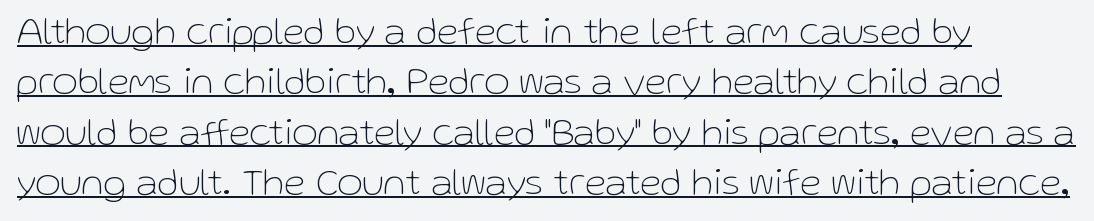
The image shows 39 px thin sans-serif type, upright; set normal line spacing (1.29x), normal letter spacing, underlined; low stroke contrast and a medium x-height.
